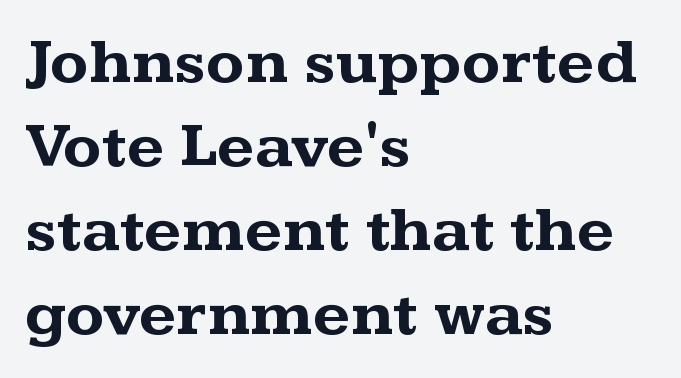
The image shows 64 px bold, wide serif type, upright; set left-aligned, normal line spacing (1.31x), normal letter spacing, not underlined; medium stroke contrast and a medium x-height.
